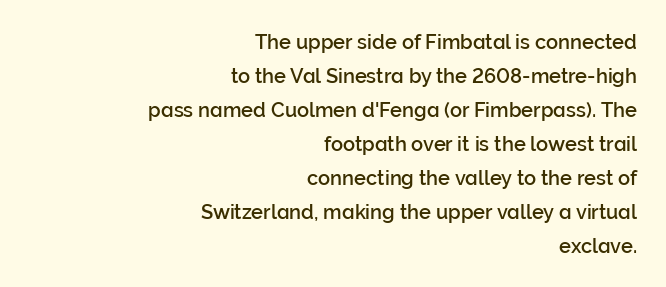
Q: Is the text italic (slanted)? A: No, it is upright.
Q: Is the text underlined? A: No.
Q: How is the paragraph aligned? A: Right-aligned.
Q: Is the spacing between letters normal or unusually wide? A: Normal.
Q: Is the spacing between lines tight, normal or loose? A: Normal.
